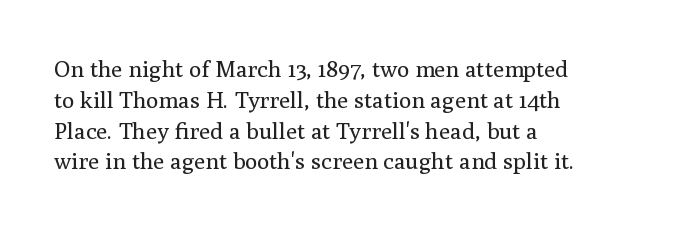
Descenders are the only things crossing below the line. The font sits on the lighter half of the weight spectrum, regular included. Does the copy run flush right? No — it runs flush left. Vertically, the passage feels balanced, rows spaced as you'd expect.
